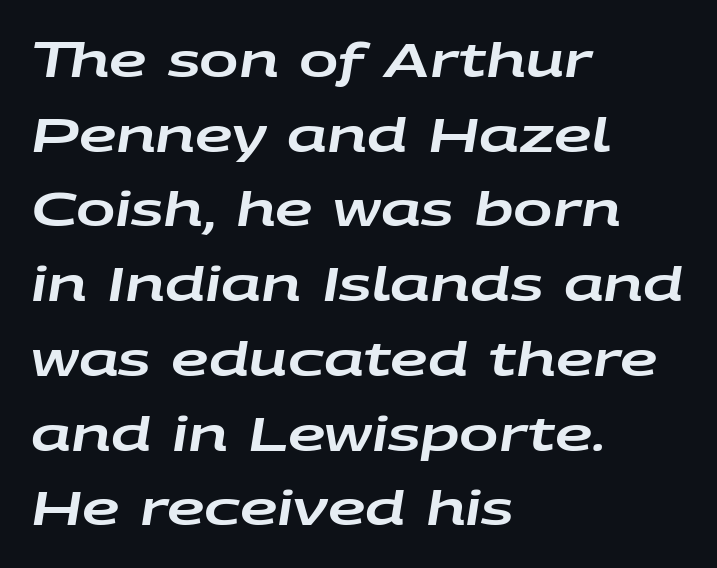
A bare baseline throughout the passage. There is no visible air inserted between adjacent glyphs. Designer's note — italics engaged. One glance says typical: line gaps are just what's usual. The passage is arranged the way most books set body copy — flush left.
